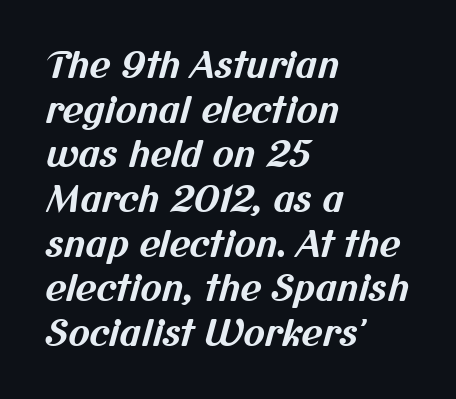
{"serif": "no", "bold": "yes", "weight": "bold", "width": "normal", "stroke_contrast": "medium", "x_height": "medium", "monospaced": "no", "underline": "no", "align": "left", "line_spacing_ratio": 1.24, "letter_spacing": "normal", "letter_spacing_em": 0.0, "glyph_px": 36}
